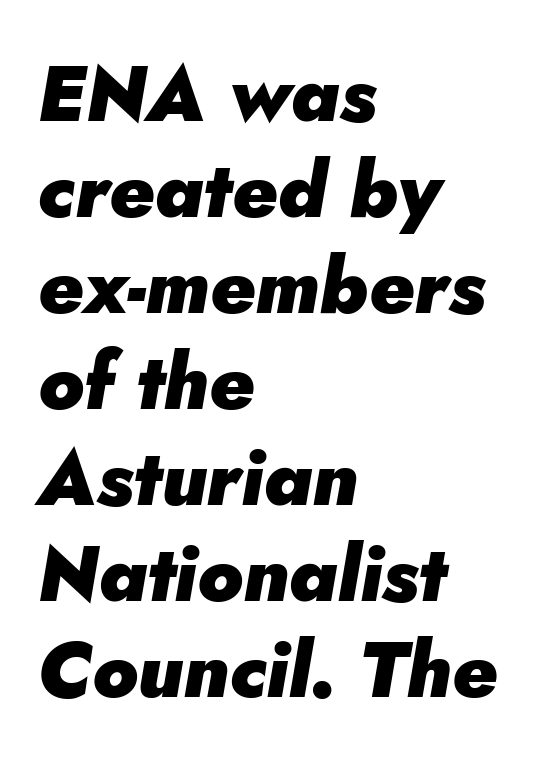
{"italic": "yes", "lean": "right", "slant_degrees": 5, "bold": "yes", "weight": "heavy", "width": "normal", "stroke_contrast": "low", "x_height": "small", "monospaced": "no", "underline": "no", "align": "left", "line_spacing_ratio": 1.23, "letter_spacing": "normal", "letter_spacing_em": 0.0, "glyph_px": 78}
